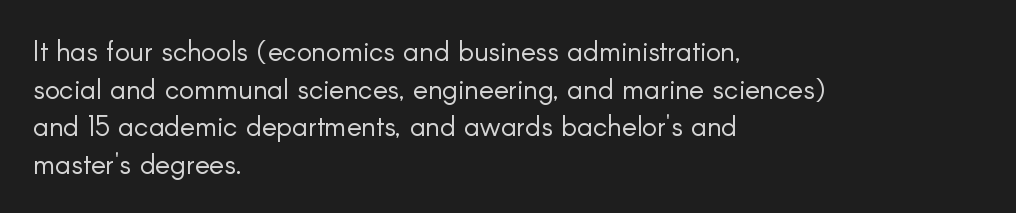
{"serif": "no", "italic": "no", "bold": "no", "weight": "light", "width": "normal", "stroke_contrast": "low", "x_height": "small", "monospaced": "no", "underline": "no", "align": "left", "line_spacing": "normal", "line_spacing_ratio": 1.34, "letter_spacing": "normal", "letter_spacing_em": 0.0, "glyph_px": 28}
